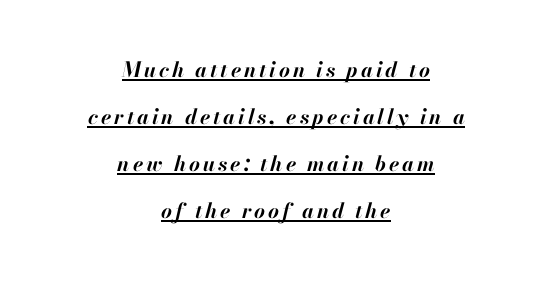
{"italic": "yes", "lean": "right", "slant_degrees": 13, "bold": "yes", "underline": "yes", "align": "center", "line_spacing": "loose", "line_spacing_ratio": 2.24, "glyph_px": 21}
